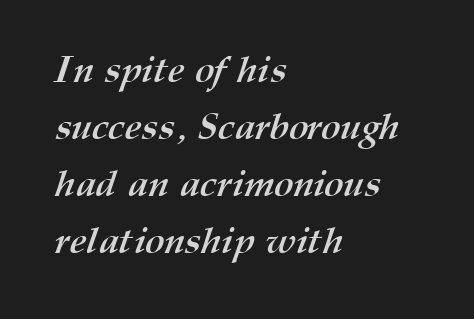
Q: Is the text bold? A: Yes.
Q: Is the text underlined? A: No.
Q: How is the paragraph aligned? A: Left-aligned.
Q: Is the spacing between letters normal or unusually wide? A: Normal.
Q: Is the spacing between lines tight, normal or loose? A: Normal.
Q: Width (condensed, normal, or wide)? A: Normal.
Q: Stroke contrast? A: Medium.
Q: x-height? A: Medium.
Q: Monospaced? A: No.
